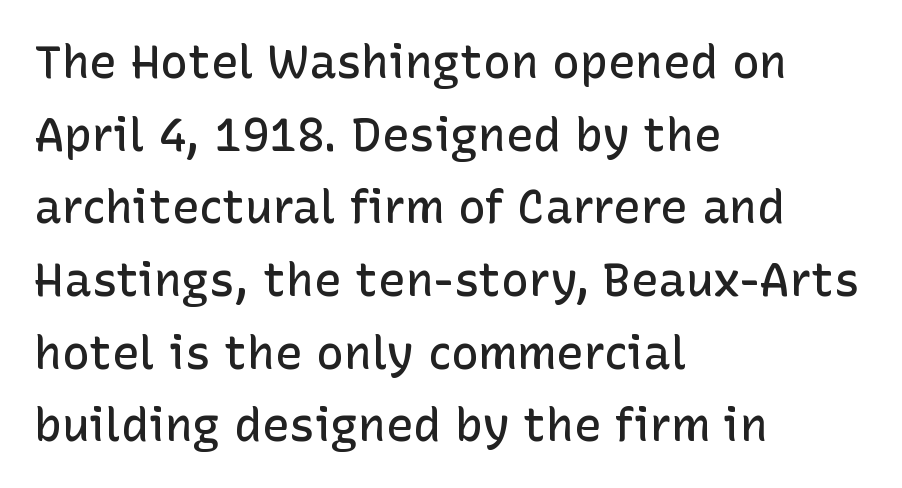
The axis of the letterforms is exactly vertical. The face used here is proportionally spaced, like ordinary book or web type. Does the weight exceed regular? Yes, but only to semibold. The lines sit at an ordinary, default distance from one another. The letters carry no serifs — their stems end cleanly without finishing strokes. Typeset ragged right — the left edge is the straight one.
